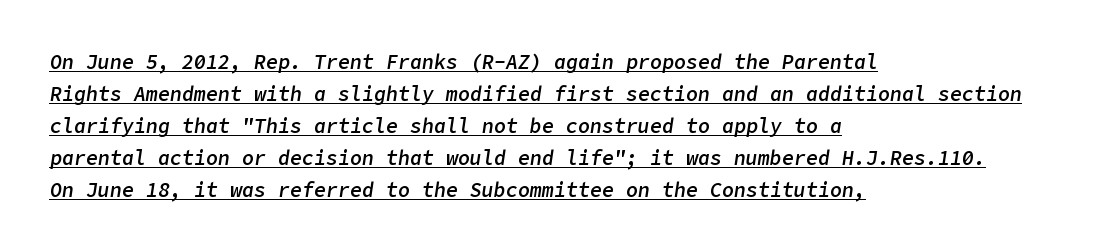
Q: Is the text bold? A: Semi-bold.
Q: Is the text italic (slanted)? A: Yes, it leans right by about 9 degrees.
Q: Is the text underlined? A: Yes.
Q: How is the paragraph aligned? A: Left-aligned.
Q: Is the spacing between letters normal or unusually wide? A: Normal.
Q: Is the spacing between lines tight, normal or loose? A: Normal.
